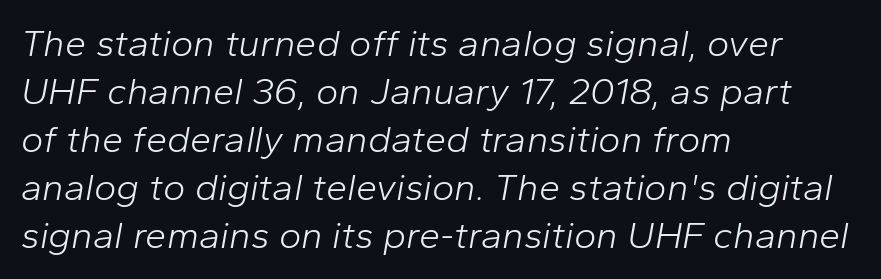
The image shows 38 px light type, italic (leaning right); set left-aligned, normal line spacing (1.26x), normal letter spacing, not underlined; low stroke contrast and a medium x-height.
